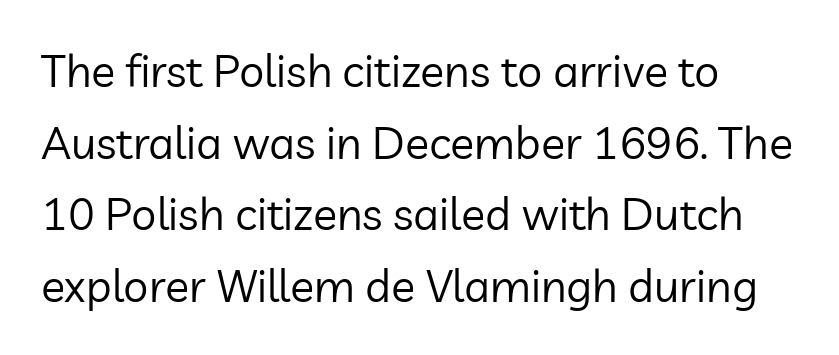
Layout note: lines flush left. This rendering leaves character spacing at its baseline value. The space directly below the letters is spotless. Serifs: no, the terminals of the letterforms are clean. These lines were composed using upright roman letters.
